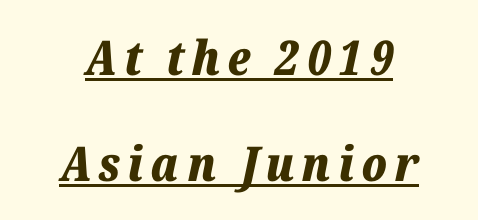
The image shows 48 px bold type, italic (leaning right); set centered, loose line spacing (2.21x), underlined; low stroke contrast and a medium x-height.
